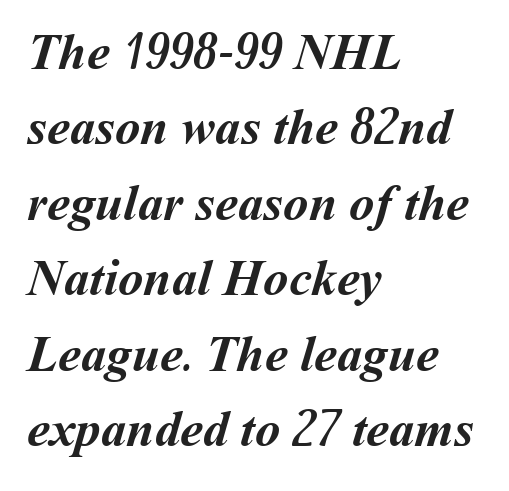
Q: Is the text bold? A: Yes.
Q: Is the text underlined? A: No.
Q: How is the paragraph aligned? A: Left-aligned.
Q: Is the spacing between letters normal or unusually wide? A: Normal.
Q: Is the spacing between lines tight, normal or loose? A: Normal.
Q: Width (condensed, normal, or wide)? A: Normal.
Q: Stroke contrast? A: Medium.
Q: x-height? A: Medium.
Q: Monospaced? A: No.
